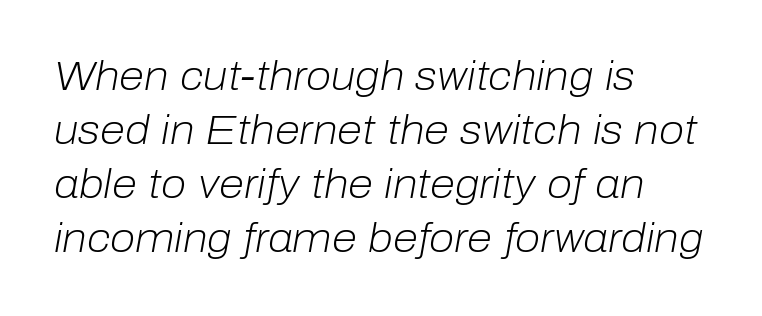
{"italic": "yes", "lean": "right", "slant_degrees": 10, "bold": "no", "weight": "light", "width": "normal", "stroke_contrast": "low", "x_height": "medium", "monospaced": "no", "underline": "no", "align": "left", "line_spacing": "normal", "line_spacing_ratio": 1.32, "letter_spacing": "normal", "letter_spacing_em": 0.0, "glyph_px": 41}
